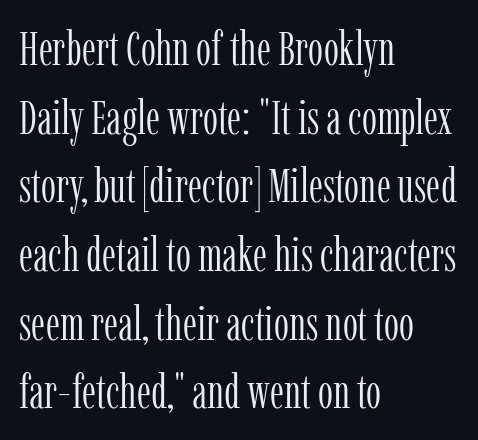
Q: Is the text bold? A: No.
Q: Is the text italic (slanted)? A: No, it is upright.
Q: Is the typeface a serif or a sans-serif typeface? A: Serif.
Q: Is the text underlined? A: No.
Q: How is the paragraph aligned? A: Left-aligned.
Q: Is the spacing between letters normal or unusually wide? A: Normal.
Q: Is the spacing between lines tight, normal or loose? A: Normal.
Q: Width (condensed, normal, or wide)? A: Condensed.
Q: Stroke contrast? A: Low.
Q: x-height? A: Medium.
Q: Monospaced? A: No.
